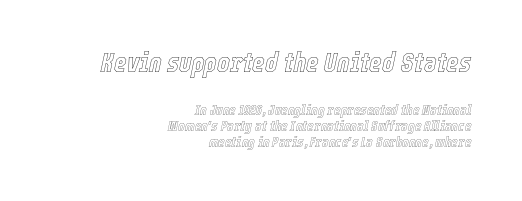
Q: Is the text italic (slanted)? A: Yes, it leans right by about 12 degrees.
Q: Is the text underlined? A: No.
Q: How is the paragraph aligned? A: Right-aligned.
Q: Is the spacing between letters normal or unusually wide? A: Normal.
Q: Is the spacing between lines tight, normal or loose? A: Tight.
Q: Which block of text is set in a larger size, the first (top) or the second (bottom)? A: The first (top) one.
